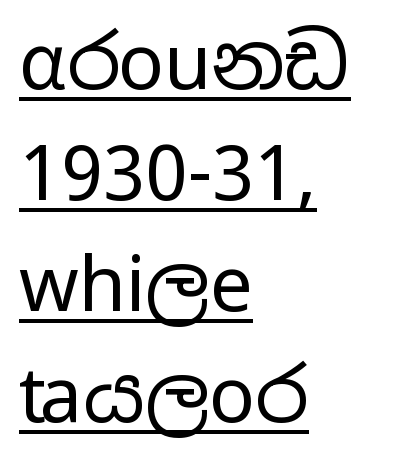
{"serif": "no", "italic": "no", "bold": "no", "weight": "regular", "width": "wide", "stroke_contrast": "low", "x_height": "medium", "monospaced": "no", "underline": "yes", "align": "left", "line_spacing": "normal", "line_spacing_ratio": 1.46, "letter_spacing": "normal", "letter_spacing_em": 0.0, "glyph_px": 76}
